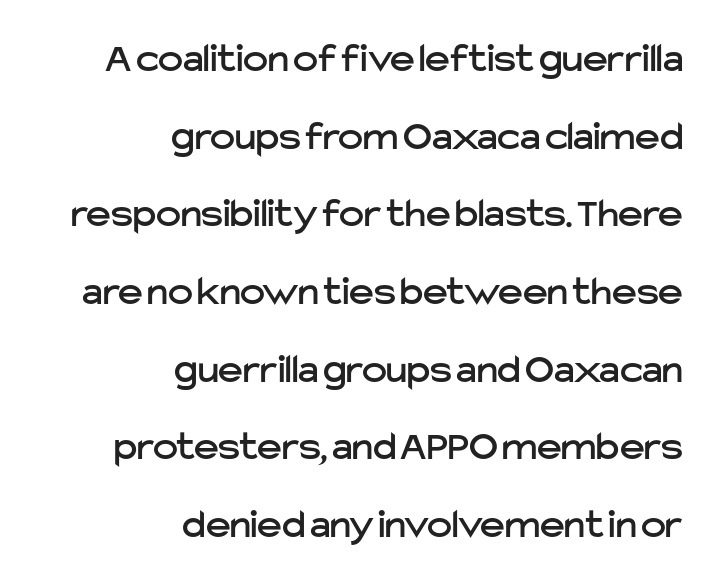
{"serif": "no", "italic": "no", "width": "normal", "stroke_contrast": "low", "x_height": "medium", "monospaced": "no", "underline": "no", "align": "right", "line_spacing_ratio": 1.85, "letter_spacing": "normal", "letter_spacing_em": 0.0, "glyph_px": 42}
